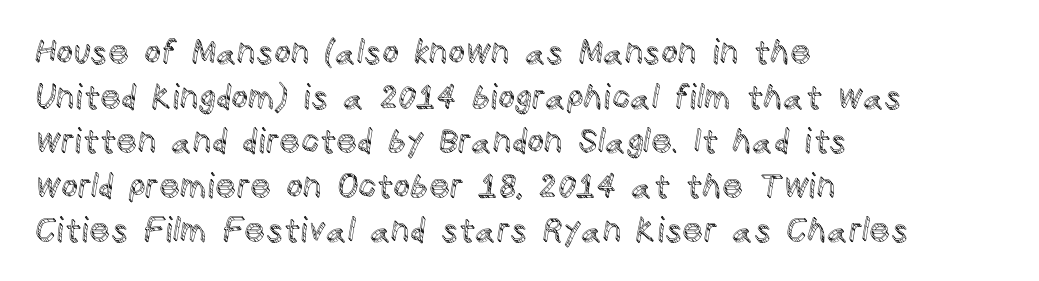
Q: Is the text italic (slanted)? A: Yes.
Q: Is the text underlined? A: No.
Q: How is the paragraph aligned? A: Left-aligned.
Q: Is the spacing between letters normal or unusually wide? A: Normal.
Q: Is the spacing between lines tight, normal or loose? A: Normal.
Q: Width (condensed, normal, or wide)? A: Normal.
Q: x-height? A: Large.
Q: Monospaced? A: No.
